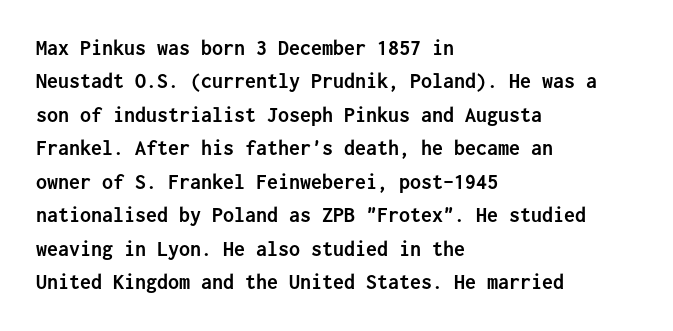
{"italic": "no", "bold": "yes", "underline": "no", "align": "left", "line_spacing": "normal", "line_spacing_ratio": 1.52, "letter_spacing": "normal", "letter_spacing_em": 0.0, "glyph_px": 22}
